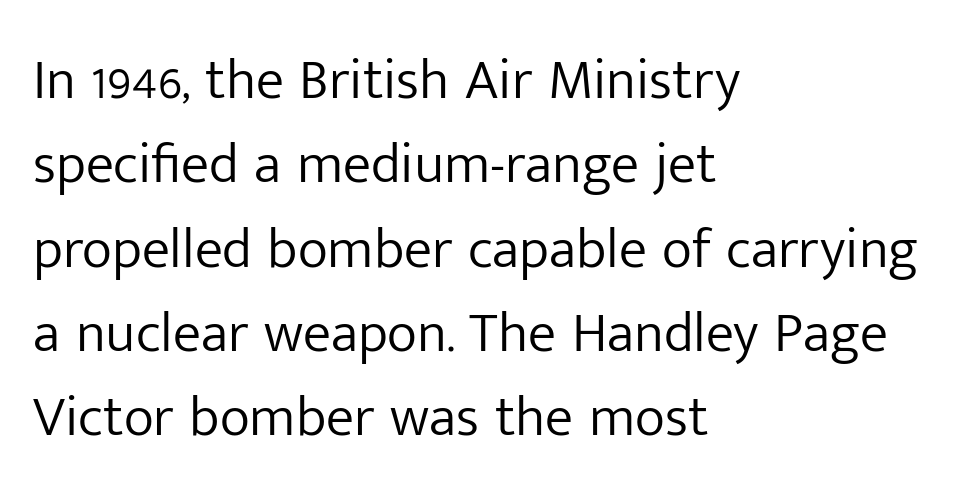
{"serif": "no", "italic": "no", "bold": "no", "weight": "light", "width": "normal", "stroke_contrast": "low", "x_height": "medium", "monospaced": "no", "underline": "no", "align": "left", "line_spacing": "normal", "line_spacing_ratio": 1.48, "letter_spacing": "normal", "letter_spacing_em": 0.0, "glyph_px": 57}
